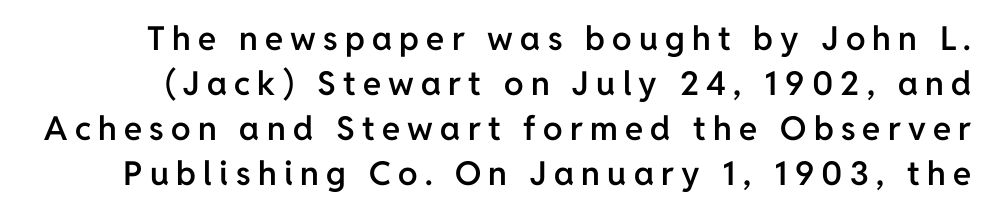
The typography opts for an upright posture over an oblique one. Stroke thickness is moderately raised; the sample reads as semibold. Classification — sans serif. The space directly below the letters is spotless. Regular leading.
